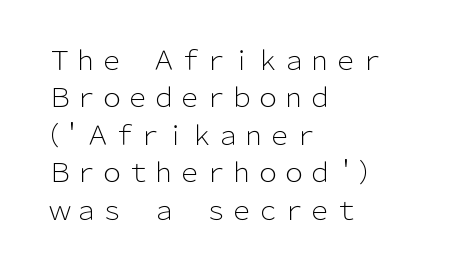
Q: Is the text bold? A: No.
Q: Is the text italic (slanted)? A: No, it is upright.
Q: Is the text underlined? A: No.
Q: How is the paragraph aligned? A: Left-aligned.
Q: Is the spacing between letters normal or unusually wide? A: Normal.
Q: Is the spacing between lines tight, normal or loose? A: Normal.
